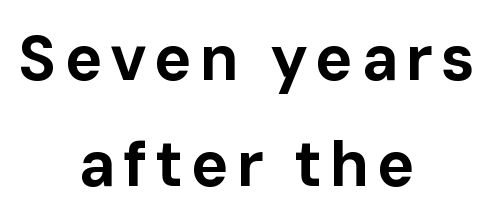
{"serif": "no", "italic": "no", "bold": "yes", "weight": "bold", "width": "normal", "stroke_contrast": "low", "x_height": "medium", "monospaced": "no", "underline": "no", "align": "center", "line_spacing": "normal", "line_spacing_ratio": 1.69, "glyph_px": 63}
